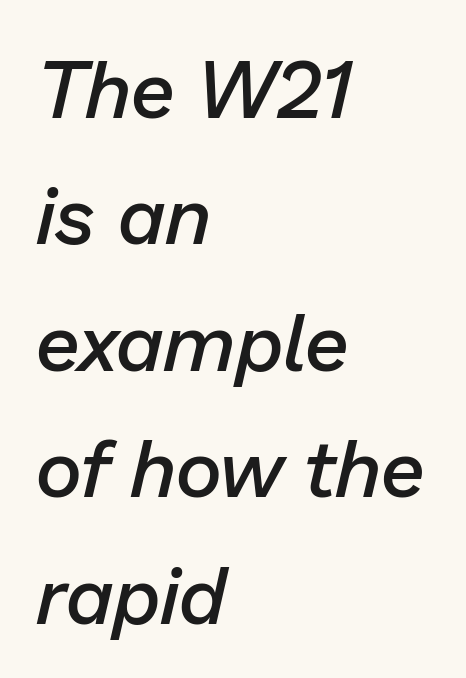
{"italic": "yes", "lean": "right", "slant_degrees": 13, "bold": "semi", "weight": "semibold", "width": "normal", "stroke_contrast": "low", "x_height": "medium", "monospaced": "no", "underline": "no", "align": "left", "line_spacing": "normal", "line_spacing_ratio": 1.58, "letter_spacing": "normal", "letter_spacing_em": 0.0, "glyph_px": 80}
